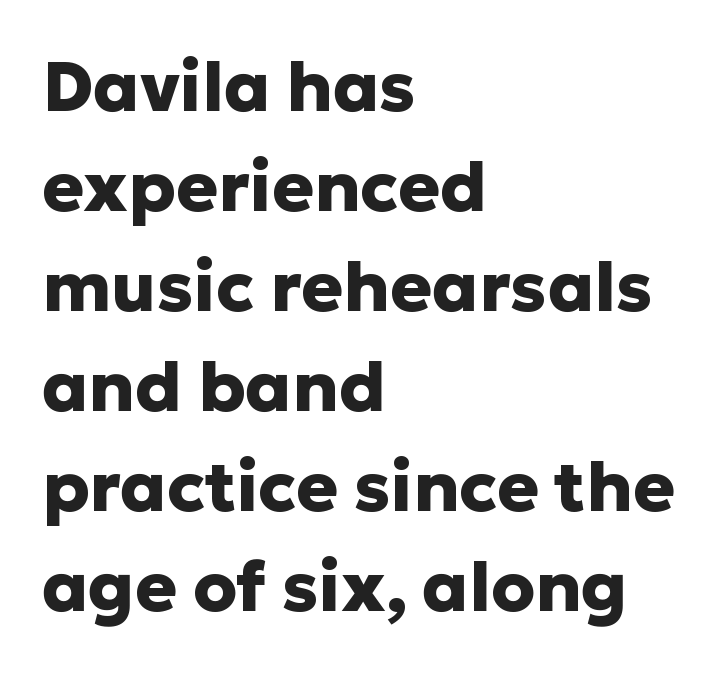
Caption: standard tracking, unaltered. Look at the stroke-to-counter ratio: heavy, a bold. The space beneath each line is pristine and unruled. A typesetter would mark this as roman, not italic. Spacing verdict: proportional, widths tailored to each character. The line-height multiplier appears to be the usual default.
